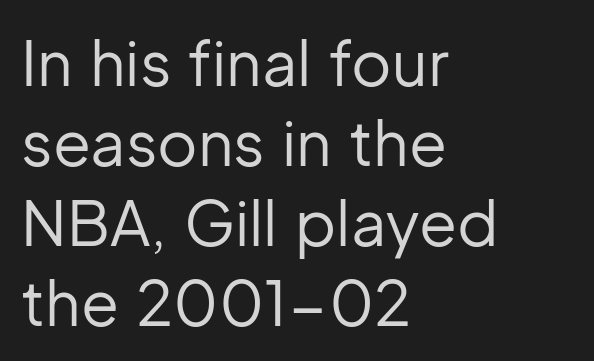
Q: Is the text bold? A: No.
Q: Is the text italic (slanted)? A: No, it is upright.
Q: Is the typeface a serif or a sans-serif typeface? A: Sans-serif.
Q: Is the text underlined? A: No.
Q: How is the paragraph aligned? A: Left-aligned.
Q: Is the spacing between letters normal or unusually wide? A: Normal.
Q: Is the spacing between lines tight, normal or loose? A: Normal.
Q: Width (condensed, normal, or wide)? A: Normal.
Q: Stroke contrast? A: Low.
Q: x-height? A: Medium.
Q: Monospaced? A: No.
